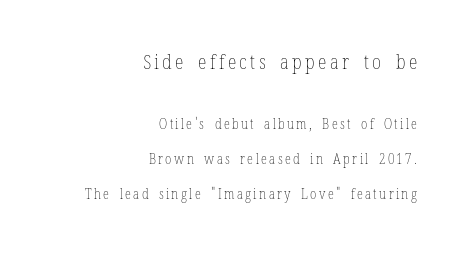
Vertical strokes here are truly vertical. The rendering uses a large line-height, opening up the rows. Just letters on the line, the space beneath them empty. Line endings align vertically; line beginnings do not. Weight class: somewhere from thin through regular. You get the large type first, then a drop to smaller type.
